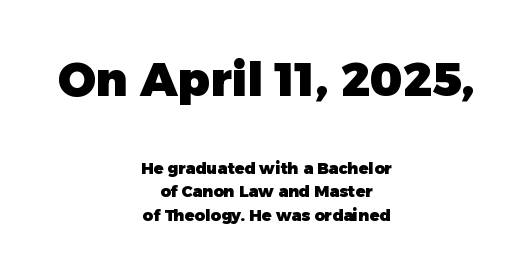
Q: Is the text bold? A: Yes.
Q: Is the text italic (slanted)? A: No, it is upright.
Q: Is the typeface a serif or a sans-serif typeface? A: Sans-serif.
Q: Is the text underlined? A: No.
Q: How is the paragraph aligned? A: Centered.
Q: Is the spacing between letters normal or unusually wide? A: Normal.
Q: Is the spacing between lines tight, normal or loose? A: Normal.
Q: Which block of text is set in a larger size, the first (top) or the second (bottom)? A: The first (top) one.
Q: Width (condensed, normal, or wide)? A: Normal.
Q: Stroke contrast? A: Low.
Q: x-height? A: Medium.
Q: Monospaced? A: No.
